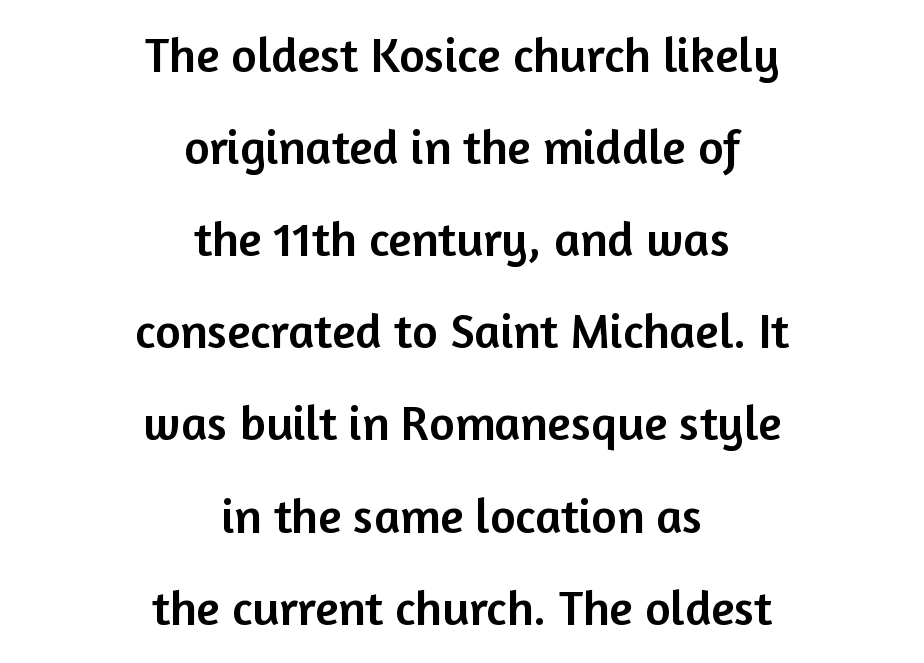
Q: Is the text italic (slanted)? A: No, it is upright.
Q: Is the typeface a serif or a sans-serif typeface? A: Sans-serif.
Q: Is the text underlined? A: No.
Q: How is the paragraph aligned? A: Centered.
Q: Is the spacing between letters normal or unusually wide? A: Normal.
Q: Width (condensed, normal, or wide)? A: Normal.
Q: Stroke contrast? A: Low.
Q: x-height? A: Medium.
Q: Monospaced? A: No.
